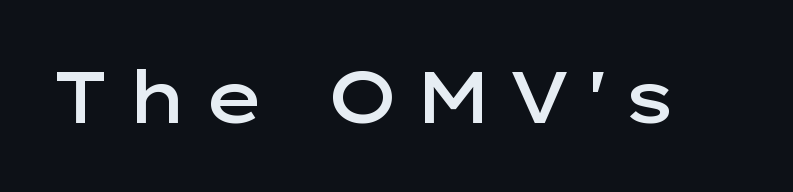
The image shows 72 px semibold, wide sans-serif type, upright; set not underlined; low stroke contrast and a medium x-height.
